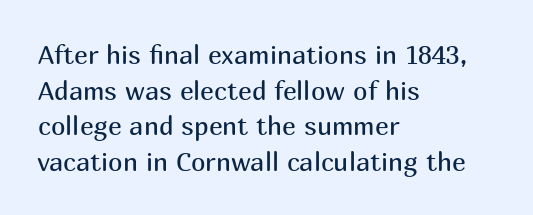
Q: Is the text bold? A: No.
Q: Is the text italic (slanted)? A: No, it is upright.
Q: Is the text underlined? A: No.
Q: How is the paragraph aligned? A: Left-aligned.
Q: Is the spacing between letters normal or unusually wide? A: Normal.
Q: Is the spacing between lines tight, normal or loose? A: Normal.
